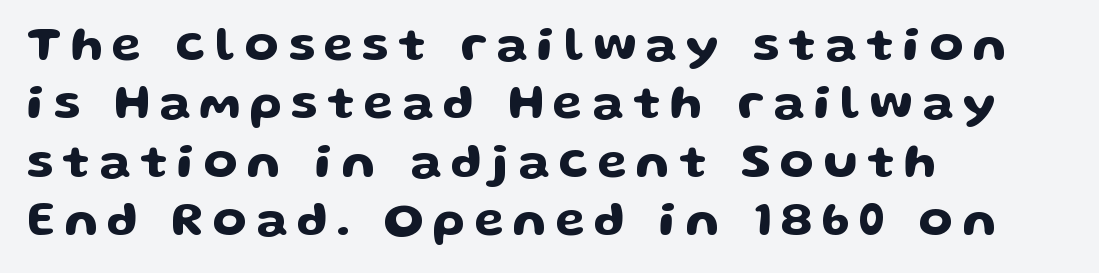
Q: Is the text italic (slanted)? A: No, it is upright.
Q: Is the typeface a serif or a sans-serif typeface? A: Sans-serif.
Q: Is the text underlined? A: No.
Q: How is the paragraph aligned? A: Left-aligned.
Q: Width (condensed, normal, or wide)? A: Wide.
Q: Stroke contrast? A: Low.
Q: x-height? A: Medium.
Q: Monospaced? A: No.
